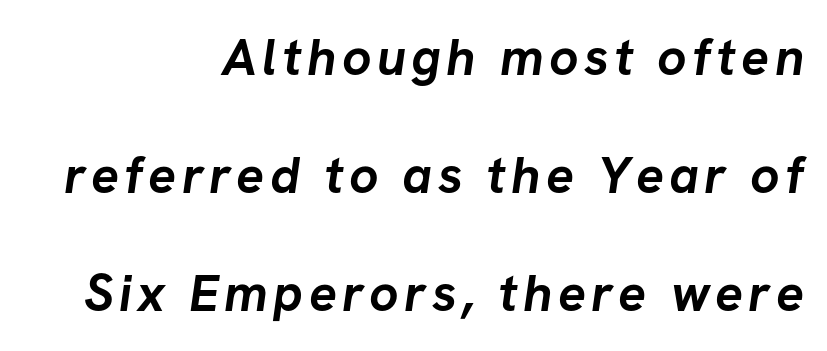
{"serif": "no", "bold": "yes", "weight": "semibold", "width": "normal", "stroke_contrast": "low", "x_height": "medium", "monospaced": "no", "underline": "no", "align": "right", "line_spacing": "loose", "line_spacing_ratio": 2.27, "glyph_px": 52}
